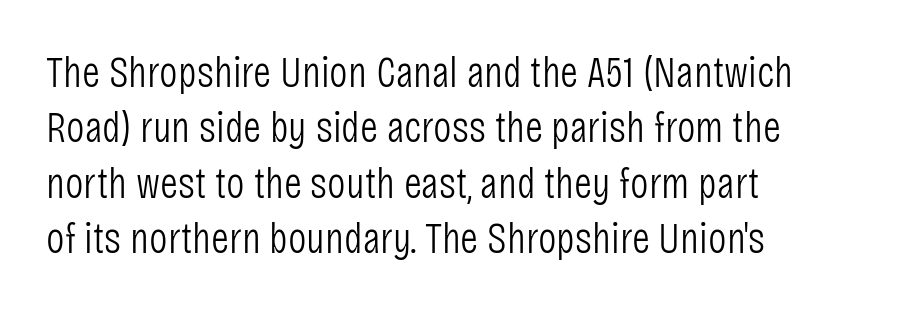
Note the varied advance widths — an 'i' is clearly narrower than an 'm'. Observe the ordinary spacing: letters are neighbours, not strangers. Do the letters lean? They stand straight. The foot of each line stays bare and open.
